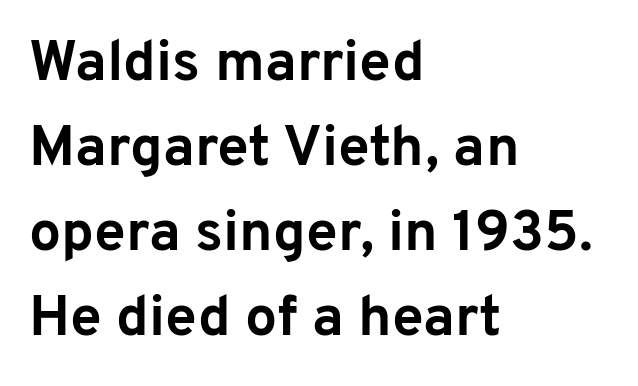
{"serif": "no", "italic": "no", "bold": "yes", "weight": "bold", "width": "normal", "stroke_contrast": "low", "x_height": "medium", "monospaced": "no", "underline": "no", "align": "left", "line_spacing": "normal", "line_spacing_ratio": 1.49, "letter_spacing": "normal", "letter_spacing_em": 0.0, "glyph_px": 57}
